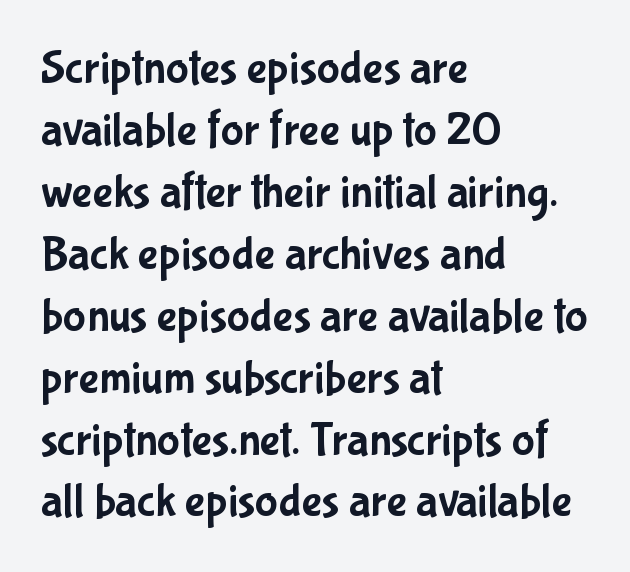
{"serif": "no", "italic": "no", "width": "condensed", "stroke_contrast": "low", "x_height": "medium", "monospaced": "no", "underline": "no", "align": "left", "line_spacing": "normal", "line_spacing_ratio": 1.29, "letter_spacing": "normal", "letter_spacing_em": 0.0, "glyph_px": 48}
